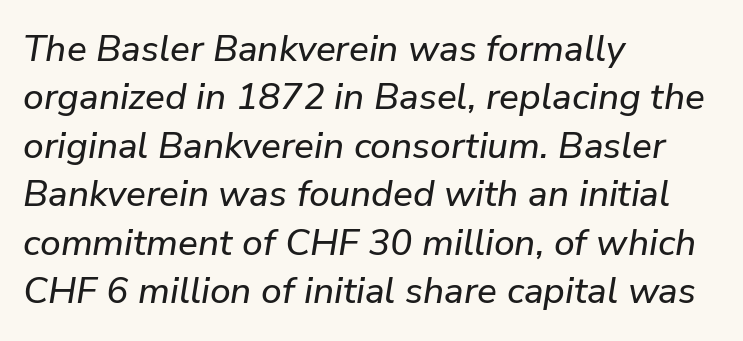
Q: Is the text italic (slanted)? A: Yes, it leans right by about 9 degrees.
Q: Is the text underlined? A: No.
Q: How is the paragraph aligned? A: Left-aligned.
Q: Is the spacing between letters normal or unusually wide? A: Normal.
Q: Is the spacing between lines tight, normal or loose? A: Normal.
Q: Width (condensed, normal, or wide)? A: Normal.
Q: Stroke contrast? A: Low.
Q: x-height? A: Medium.
Q: Monospaced? A: No.
